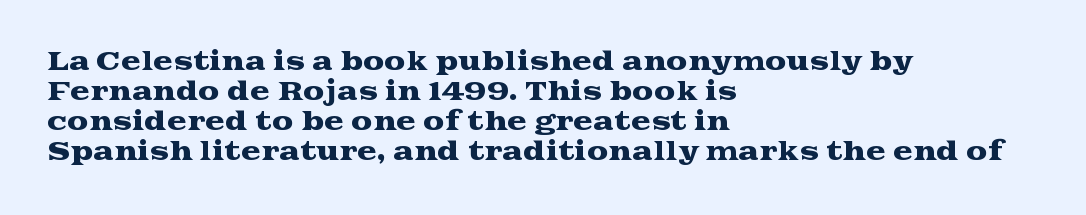
The image shows 24 px text type, upright; set left-aligned, normal line spacing (1.25x), normal letter spacing, not underlined.
